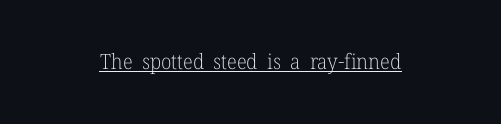
{"italic": "no", "bold": "no", "underline": "yes", "align": "center", "letter_spacing": "normal", "letter_spacing_em": 0.0, "glyph_px": 21}
